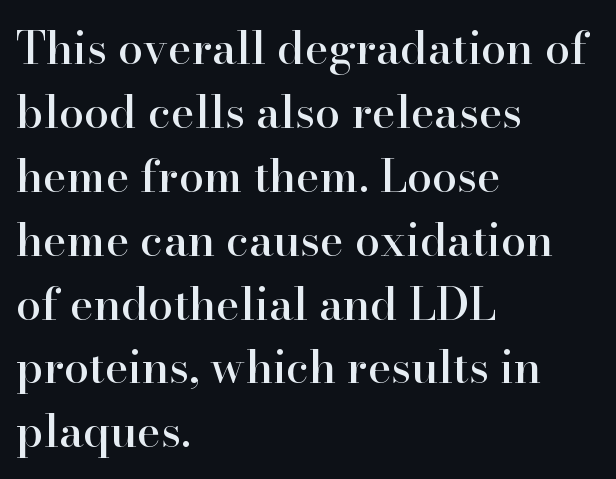
{"serif": "yes", "italic": "no", "width": "normal", "stroke_contrast": "high", "x_height": "small", "monospaced": "no", "underline": "no", "align": "left", "line_spacing": "normal", "line_spacing_ratio": 1.42, "letter_spacing": "normal", "letter_spacing_em": 0.0, "glyph_px": 45}
